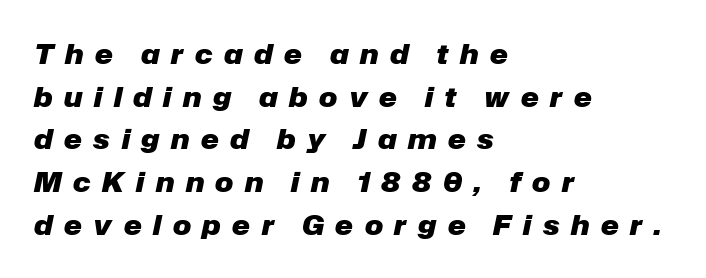
Q: Is the text bold? A: Yes.
Q: Is the text italic (slanted)? A: Yes, it leans right by about 12 degrees.
Q: Is the text underlined? A: No.
Q: How is the paragraph aligned? A: Left-aligned.
Q: Is the spacing between letters normal or unusually wide? A: Unusually wide.
Q: Is the spacing between lines tight, normal or loose? A: Normal.
